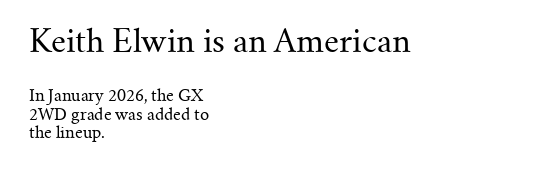
Q: Is the text bold? A: No.
Q: Is the text italic (slanted)? A: No, it is upright.
Q: Is the typeface a serif or a sans-serif typeface? A: Serif.
Q: Is the text underlined? A: No.
Q: How is the paragraph aligned? A: Left-aligned.
Q: Is the spacing between letters normal or unusually wide? A: Normal.
Q: Is the spacing between lines tight, normal or loose? A: Tight.
Q: Which block of text is set in a larger size, the first (top) or the second (bottom)? A: The first (top) one.
Q: Width (condensed, normal, or wide)? A: Normal.
Q: Stroke contrast? A: Medium.
Q: x-height? A: Small.
Q: Monospaced? A: No.
